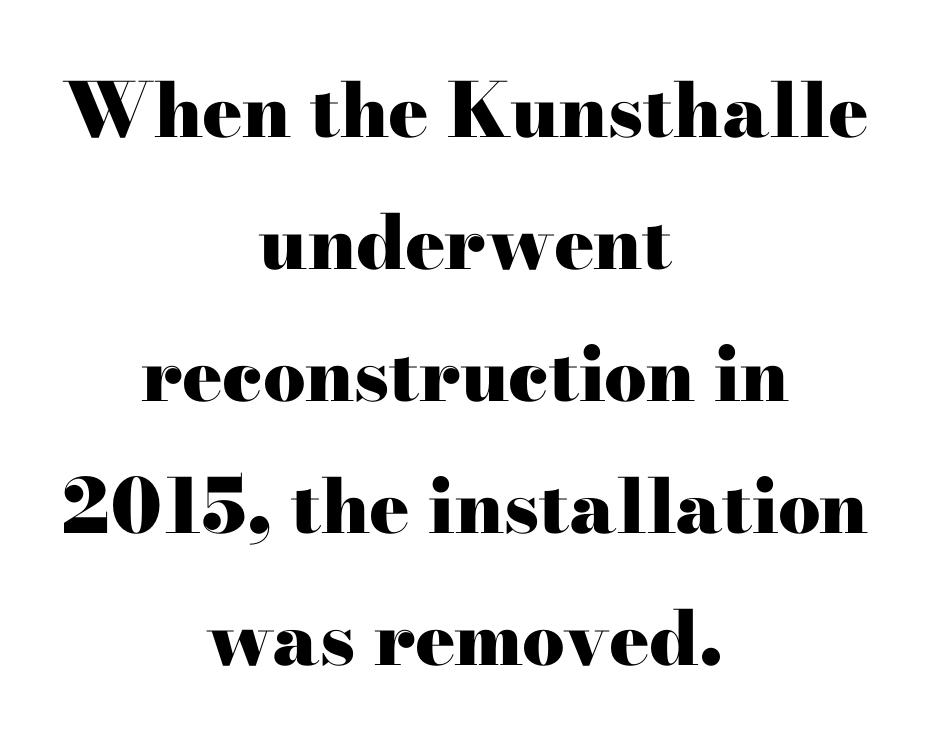
{"serif": "yes", "italic": "no", "bold": "yes", "weight": "heavy", "width": "wide", "stroke_contrast": "high", "x_height": "small", "monospaced": "no", "underline": "no", "align": "center", "line_spacing_ratio": 1.76, "letter_spacing": "normal", "letter_spacing_em": 0.0, "glyph_px": 75}
